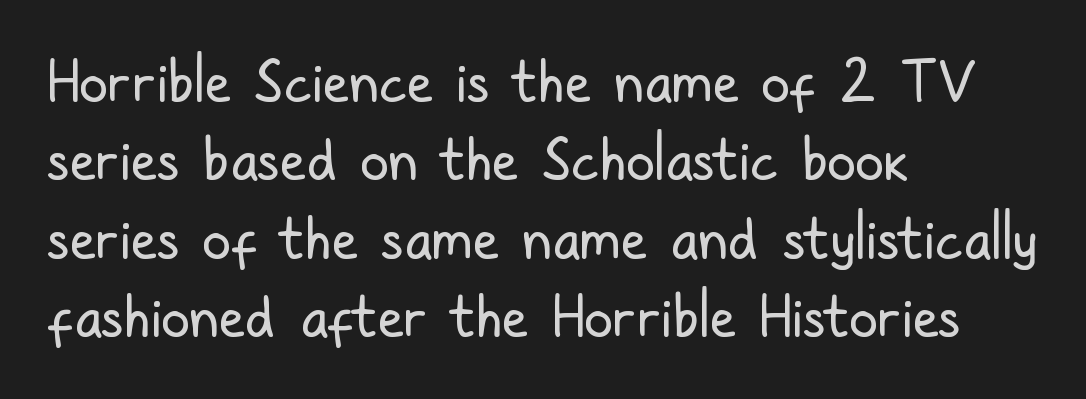
Each letter keeps its own natural width here, so spacing adapts to shape. The paragraph has a hard left edge and a soft right edge. The font sits on the lighter half of the weight spectrum, regular included. This sample uses plain, unmodified letter spacing. Rows of type keep a routine distance in the vertical direction.
